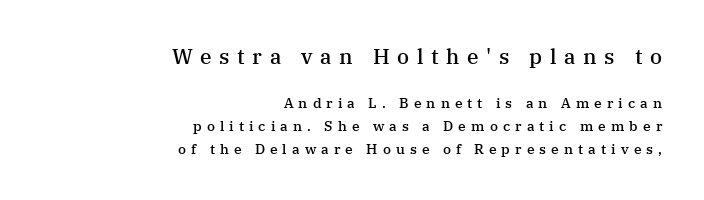
Q: Is the text bold? A: Semi-bold.
Q: Is the text italic (slanted)? A: No, it is upright.
Q: Is the text underlined? A: No.
Q: How is the paragraph aligned? A: Right-aligned.
Q: Is the spacing between letters normal or unusually wide? A: Unusually wide.
Q: Is the spacing between lines tight, normal or loose? A: Normal.
Q: Which block of text is set in a larger size, the first (top) or the second (bottom)? A: The first (top) one.
